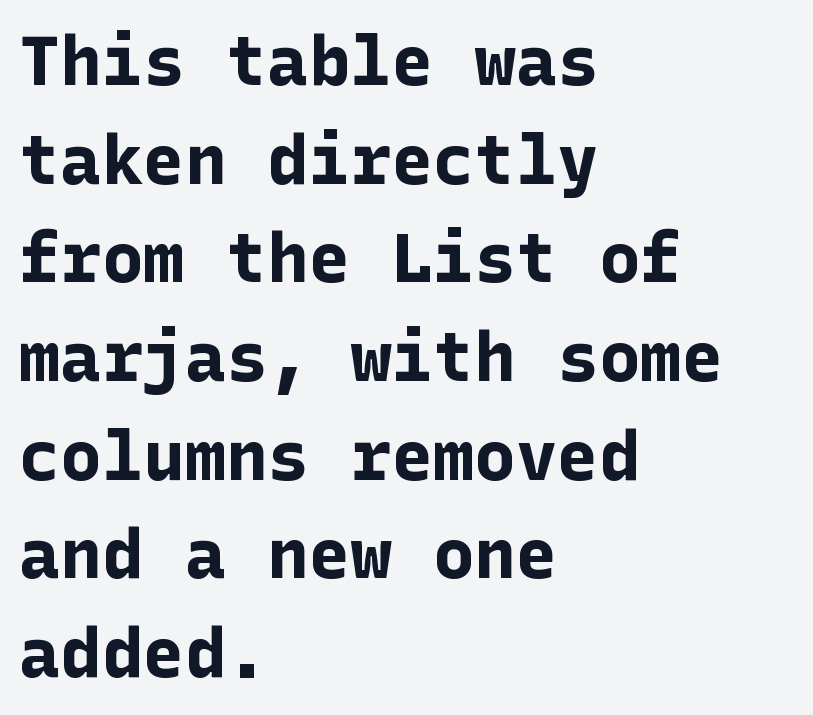
Q: Is the text bold? A: Yes.
Q: Is the text italic (slanted)? A: No, it is upright.
Q: Is the typeface a serif or a sans-serif typeface? A: Sans-serif.
Q: Is the text underlined? A: No.
Q: How is the paragraph aligned? A: Left-aligned.
Q: Is the spacing between letters normal or unusually wide? A: Normal.
Q: Is the spacing between lines tight, normal or loose? A: Normal.
Q: Width (condensed, normal, or wide)? A: Normal.
Q: Stroke contrast? A: Low.
Q: x-height? A: Medium.
